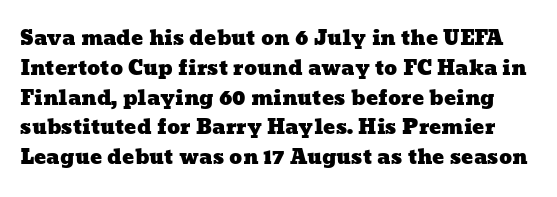
{"underline": "no", "line_spacing": "normal", "line_spacing_ratio": 1.49, "letter_spacing": "normal", "letter_spacing_em": 0.0, "glyph_px": 20}
